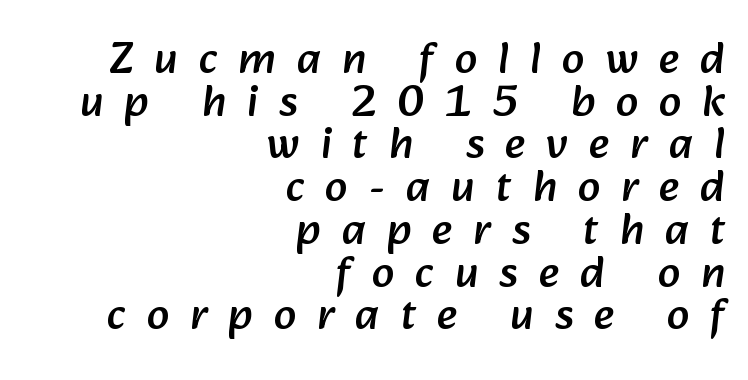
{"serif": "no", "width": "normal", "stroke_contrast": "low", "x_height": "medium", "monospaced": "no", "underline": "no", "align": "right", "line_spacing": "tight", "line_spacing_ratio": 0.95, "letter_spacing": "wide", "letter_spacing_em": 0.47, "glyph_px": 45}
